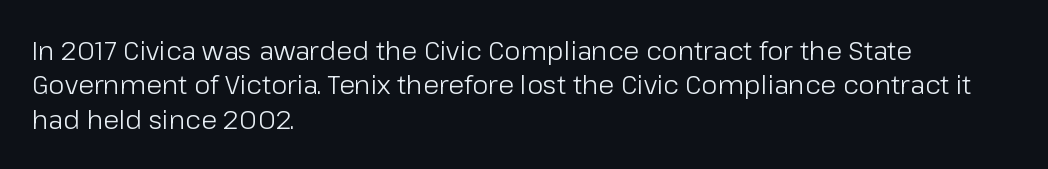
{"italic": "no", "bold": "no", "underline": "no", "align": "left", "line_spacing": "normal", "line_spacing_ratio": 1.32, "letter_spacing": "normal", "letter_spacing_em": 0.0, "glyph_px": 26}
